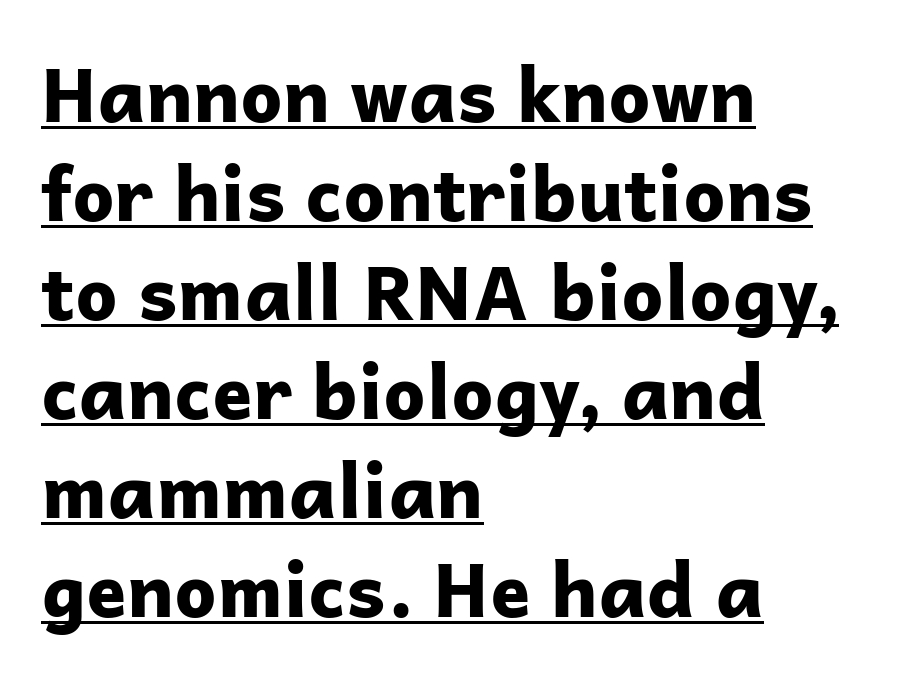
Every character sits straight up, as roman type does. The lettering is marked with a stroke running underneath it. Set as a true bold cut, around the 700 mark. Alignment: flush left. Serifs: no, the terminals of the letterforms are clean. A typesetter would call this proportional, since set widths differ per character.
